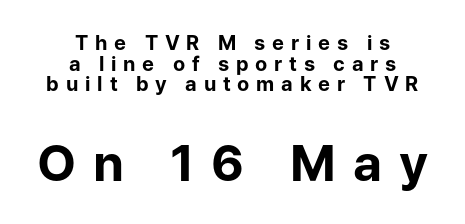
The image shows 50 px bold sans-serif type, upright; set centered, tight line spacing (1.03x), unusually wide letter spacing (+0.34 em), not underlined; the second (bottom) block is 2.5x larger; low stroke contrast and a medium x-height.
